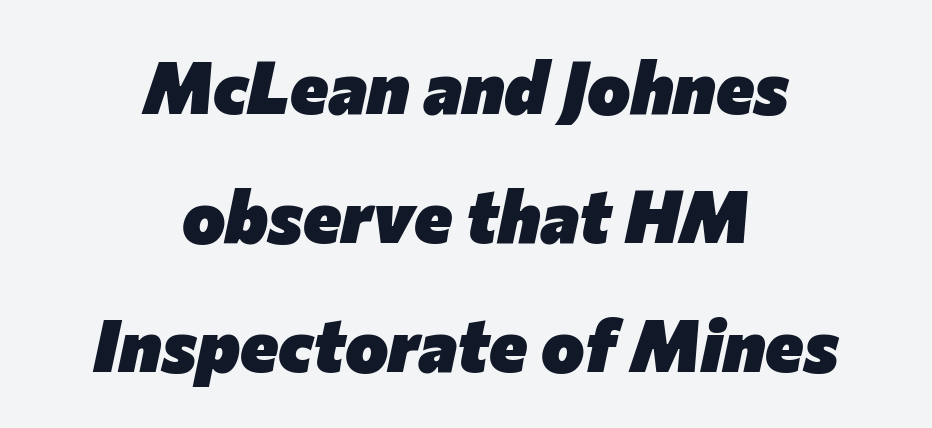
The image shows 73 px heavy type, italic (leaning right); set centered, line spacing 1.77x, normal letter spacing, not underlined; low stroke contrast and a medium x-height.
